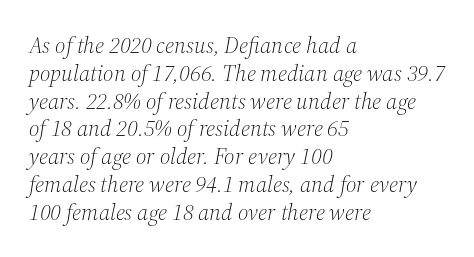
{"italic": "yes", "lean": "right", "slant_degrees": 12, "bold": "no", "underline": "no", "align": "left", "line_spacing_ratio": 1.21, "letter_spacing": "normal", "letter_spacing_em": 0.0, "glyph_px": 23}
